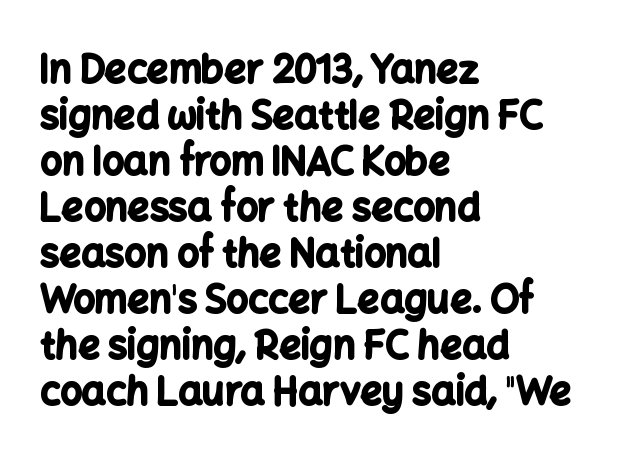
Q: Is the text bold? A: Yes.
Q: Is the text italic (slanted)? A: No, it is upright.
Q: Is the typeface a serif or a sans-serif typeface? A: Sans-serif.
Q: Is the text underlined? A: No.
Q: How is the paragraph aligned? A: Left-aligned.
Q: Is the spacing between letters normal or unusually wide? A: Normal.
Q: Width (condensed, normal, or wide)? A: Normal.
Q: Stroke contrast? A: Low.
Q: x-height? A: Medium.
Q: Monospaced? A: No.
